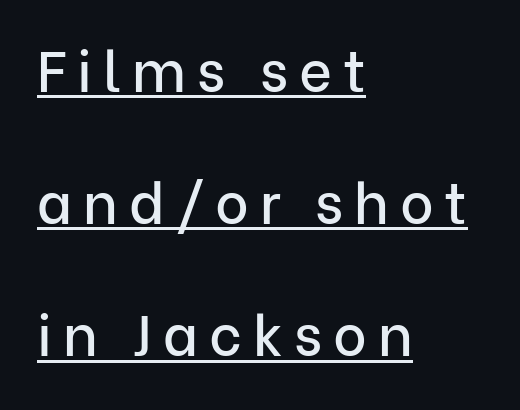
Q: Is the text italic (slanted)? A: No, it is upright.
Q: Is the typeface a serif or a sans-serif typeface? A: Sans-serif.
Q: Is the text underlined? A: Yes.
Q: How is the paragraph aligned? A: Left-aligned.
Q: Is the spacing between lines tight, normal or loose? A: Loose.
Q: Width (condensed, normal, or wide)? A: Normal.
Q: Stroke contrast? A: Low.
Q: x-height? A: Medium.
Q: Monospaced? A: No.
